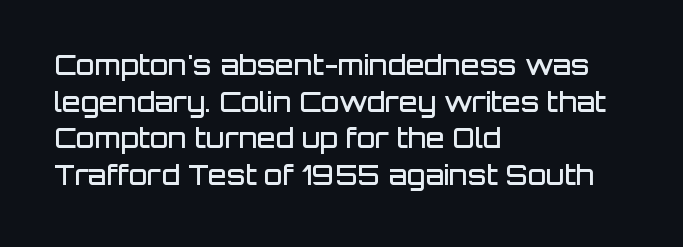
Q: Is the text bold? A: Semi-bold.
Q: Is the text italic (slanted)? A: No, it is upright.
Q: Is the text underlined? A: No.
Q: How is the paragraph aligned? A: Left-aligned.
Q: Is the spacing between letters normal or unusually wide? A: Normal.
Q: Is the spacing between lines tight, normal or loose? A: Normal.
